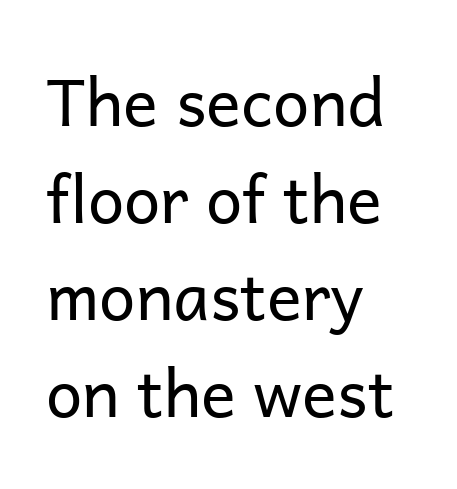
Q: Is the text bold? A: No.
Q: Is the text italic (slanted)? A: No, it is upright.
Q: Is the typeface a serif or a sans-serif typeface? A: Sans-serif.
Q: Is the text underlined? A: No.
Q: How is the paragraph aligned? A: Left-aligned.
Q: Is the spacing between letters normal or unusually wide? A: Normal.
Q: Is the spacing between lines tight, normal or loose? A: Normal.
Q: Width (condensed, normal, or wide)? A: Normal.
Q: Stroke contrast? A: Low.
Q: x-height? A: Medium.
Q: Monospaced? A: No.
